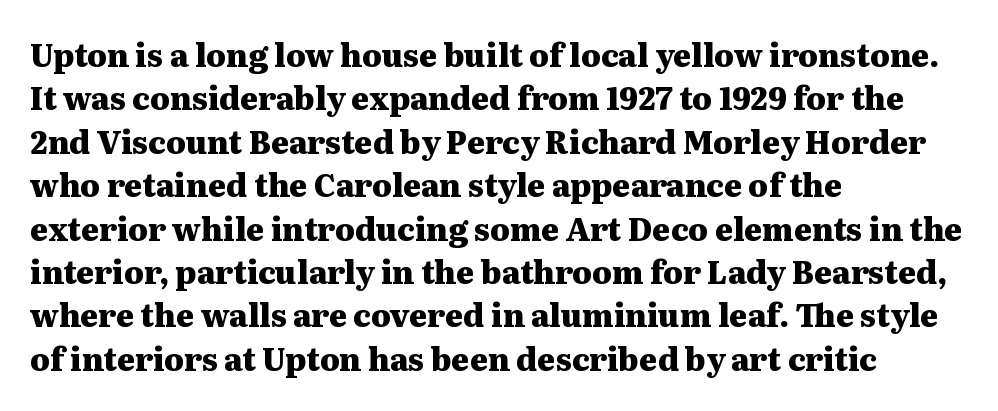
Typesetter's note: full bold, strokes at maximum text heaviness. Ordinary non-slanted type is in use. Caption: multi-line text, flush left, ragged right. Is this a fixed-width face? No — the glyphs have proportional, varying widths.
